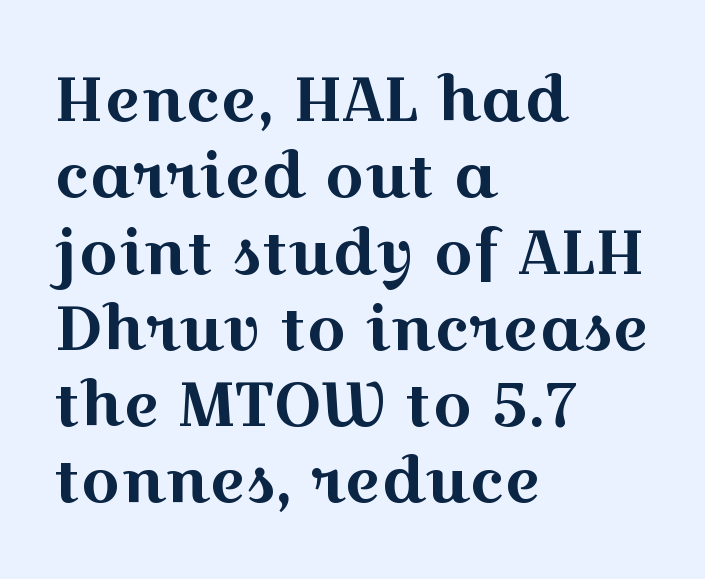
Between one letter and the next there's only the usual sliver of space. Italic: no, the glyphs are upright roman. Words float on clear page, feet unadorned. These lines are composed in type with serifs. Varying glyph widths throughout — classic text-font behaviour.
